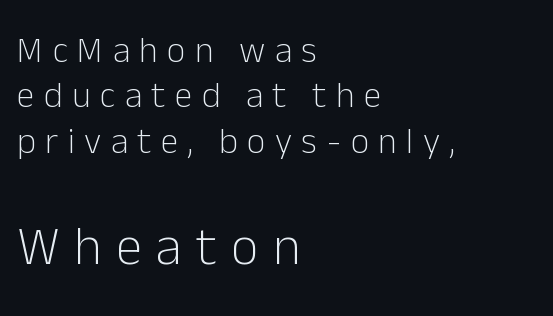
{"serif": "no", "italic": "no", "bold": "no", "weight": "light", "width": "normal", "stroke_contrast": "low", "x_height": "medium", "monospaced": "no", "underline": "no", "align": "left", "line_spacing": "normal", "line_spacing_ratio": 1.26, "letter_spacing": "wide", "letter_spacing_em": 0.26, "larger_block": "second", "size_ratio": 1.5, "glyph_px": 54}
